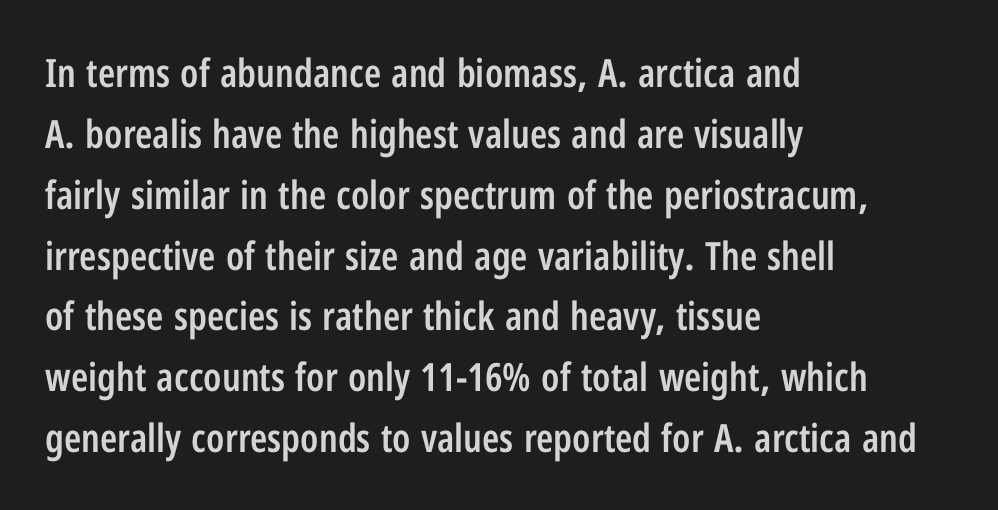
Q: Is the text bold? A: Semi-bold.
Q: Is the text italic (slanted)? A: No, it is upright.
Q: Is the typeface a serif or a sans-serif typeface? A: Sans-serif.
Q: Is the text underlined? A: No.
Q: How is the paragraph aligned? A: Left-aligned.
Q: Is the spacing between letters normal or unusually wide? A: Normal.
Q: Is the spacing between lines tight, normal or loose? A: Normal.
Q: Width (condensed, normal, or wide)? A: Condensed.
Q: Stroke contrast? A: Low.
Q: x-height? A: Medium.
Q: Monospaced? A: No.
